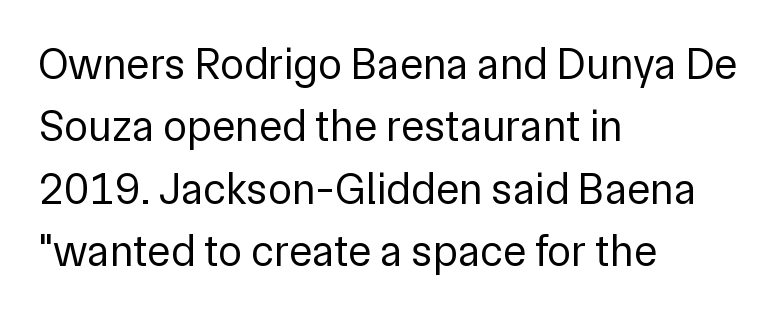
Q: Is the text bold? A: No.
Q: Is the text italic (slanted)? A: No, it is upright.
Q: Is the typeface a serif or a sans-serif typeface? A: Sans-serif.
Q: Is the text underlined? A: No.
Q: How is the paragraph aligned? A: Left-aligned.
Q: Is the spacing between letters normal or unusually wide? A: Normal.
Q: Is the spacing between lines tight, normal or loose? A: Normal.
Q: Width (condensed, normal, or wide)? A: Normal.
Q: Stroke contrast? A: Low.
Q: x-height? A: Medium.
Q: Monospaced? A: No.
